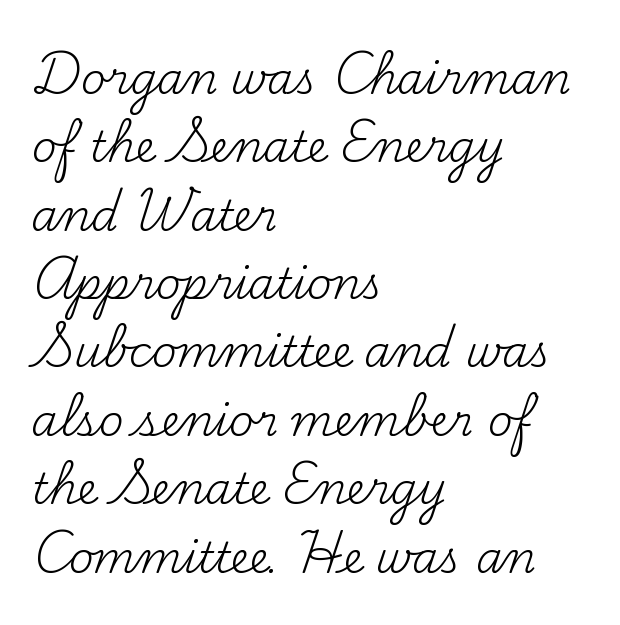
The image shows 43 px regular-weight serif type; set left-aligned, normal line spacing (1.59x), normal letter spacing, not underlined; medium stroke contrast and a small x-height.
